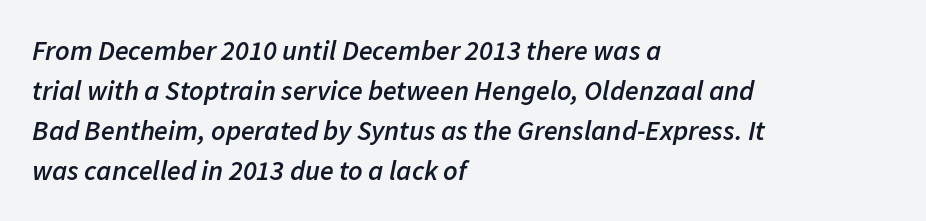
The image shows 28 px semibold type, italic (leaning right); set left-aligned, normal line spacing (1.43x), normal letter spacing, not underlined; low stroke contrast and a medium x-height.
